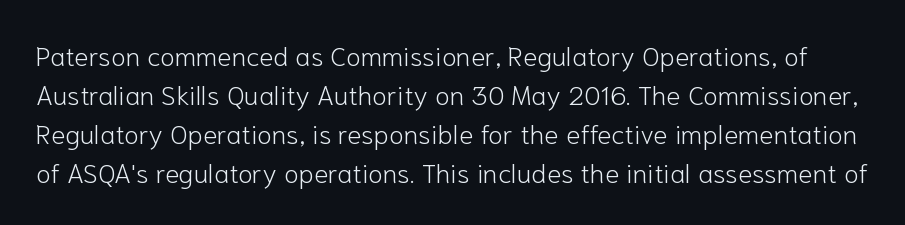
Students, observe: this is what conventionally led text looks like. The letterforms sit shoulder to shoulder at normal distance. The typesetting does not lean heavy: it is not bold. This is roman type, the default non-slanted kind. The gap between lines stays unmarked.
